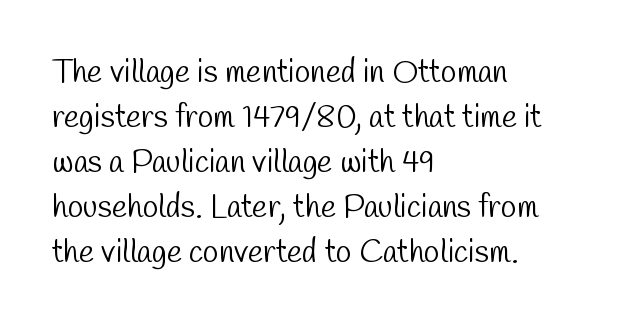
A sans-serif font was chosen for this passage. The space beneath each line is pristine and unruled. Is the letter spacing exaggerated? No — it looks like the ordinary default. This reads as an unemphasized weight, regular at the heaviest. If you drew a ruler down the left edge, every line would touch it.
